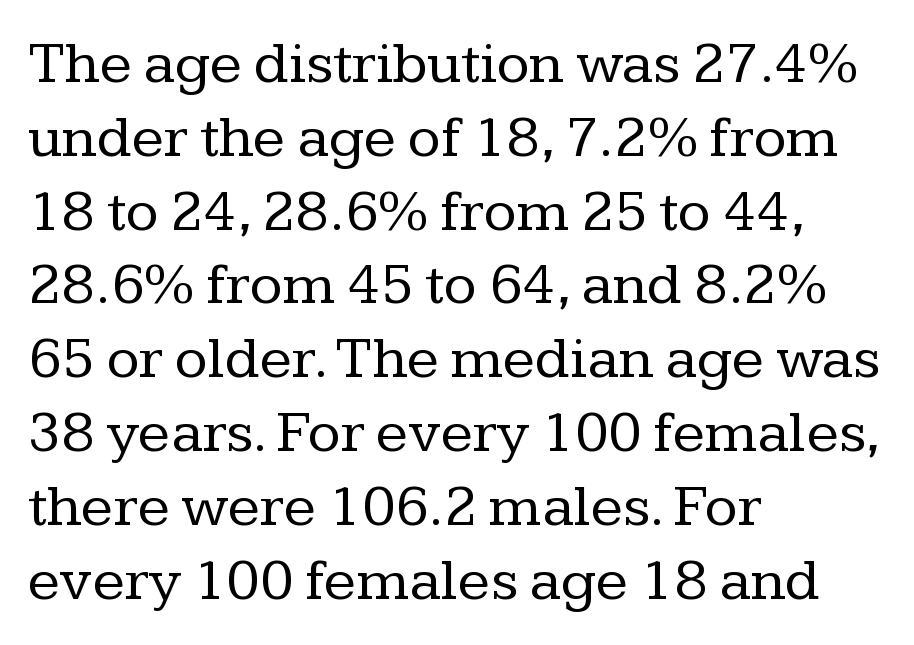
{"serif": "yes", "italic": "no", "bold": "no", "weight": "regular", "width": "normal", "stroke_contrast": "low", "x_height": "medium", "monospaced": "no", "underline": "no", "align": "left", "line_spacing_ratio": 1.23, "letter_spacing": "normal", "letter_spacing_em": 0.0, "glyph_px": 60}
